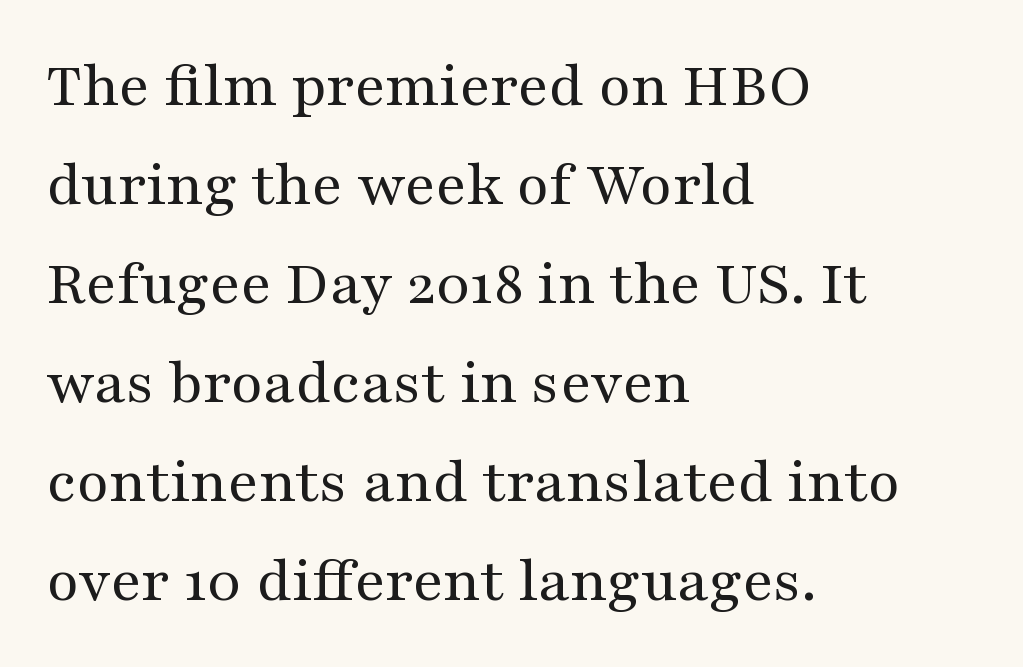
On a weight scale, this lands at 450 or below. Glyph-to-glyph distance matches everyday printed text. Check where the strokes stop: tiny serifs finish them off. The lettering holds an erect, upright posture throughout. Left-aligned paragraph, ragged on the right. No word sits above an underline.
